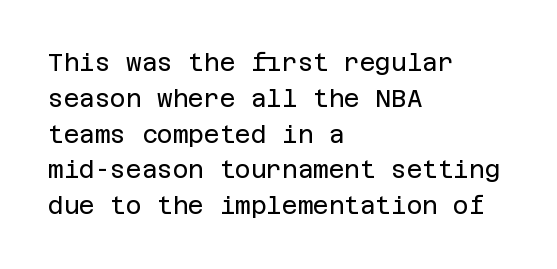
Q: Is the text bold? A: No.
Q: Is the text italic (slanted)? A: No, it is upright.
Q: Is the text underlined? A: No.
Q: How is the paragraph aligned? A: Left-aligned.
Q: Is the spacing between letters normal or unusually wide? A: Normal.
Q: Is the spacing between lines tight, normal or loose? A: Normal.
